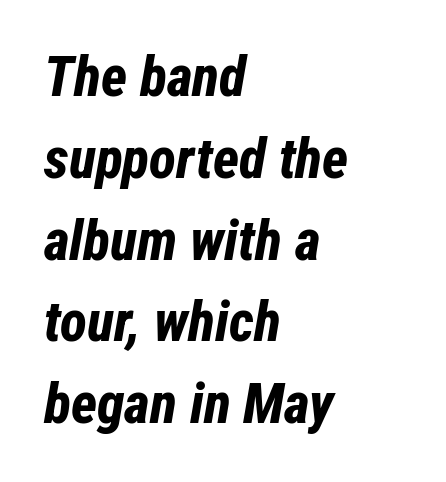
{"italic": "yes", "lean": "right", "slant_degrees": 12, "bold": "yes", "weight": "bold", "width": "condensed", "stroke_contrast": "low", "x_height": "medium", "monospaced": "no", "underline": "no", "align": "left", "line_spacing": "normal", "line_spacing_ratio": 1.46, "letter_spacing": "normal", "letter_spacing_em": 0.0, "glyph_px": 56}
